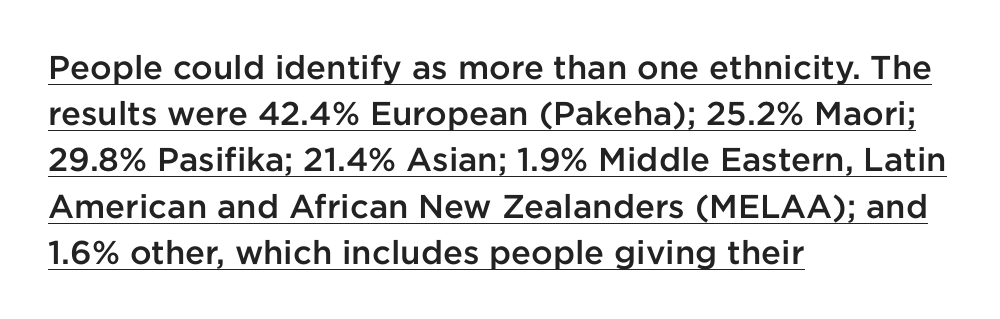
Q: Is the text bold? A: Semi-bold.
Q: Is the text italic (slanted)? A: No, it is upright.
Q: Is the typeface a serif or a sans-serif typeface? A: Sans-serif.
Q: Is the text underlined? A: Yes.
Q: How is the paragraph aligned? A: Left-aligned.
Q: Is the spacing between letters normal or unusually wide? A: Normal.
Q: Is the spacing between lines tight, normal or loose? A: Normal.
Q: Width (condensed, normal, or wide)? A: Normal.
Q: Stroke contrast? A: Low.
Q: x-height? A: Medium.
Q: Monospaced? A: No.
